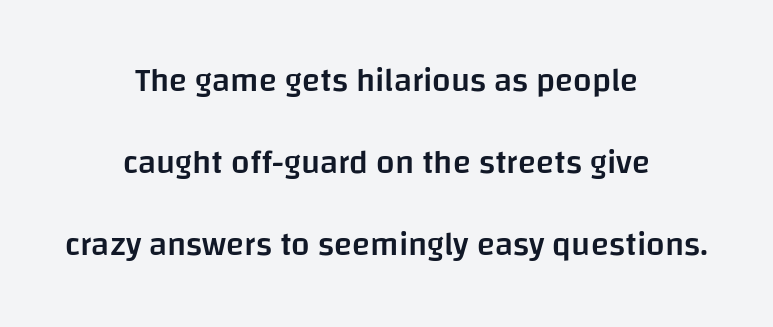
Q: Is the text bold? A: Semi-bold.
Q: Is the text italic (slanted)? A: No, it is upright.
Q: Is the typeface a serif or a sans-serif typeface? A: Sans-serif.
Q: Is the text underlined? A: No.
Q: How is the paragraph aligned? A: Centered.
Q: Is the spacing between letters normal or unusually wide? A: Normal.
Q: Is the spacing between lines tight, normal or loose? A: Loose.
Q: Width (condensed, normal, or wide)? A: Normal.
Q: Stroke contrast? A: Low.
Q: x-height? A: Large.
Q: Monospaced? A: No.
